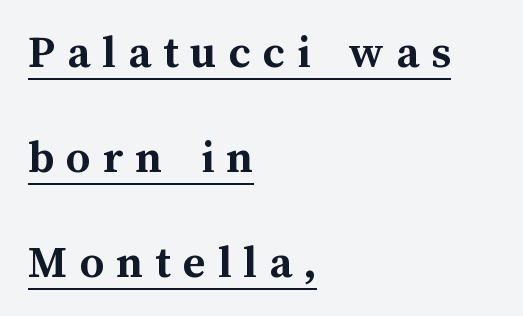
The image shows 48 px semibold type, upright; set left-aligned, loose line spacing (2.19x), unusually wide letter spacing (+0.25 em), underlined; medium stroke contrast and a medium x-height.
